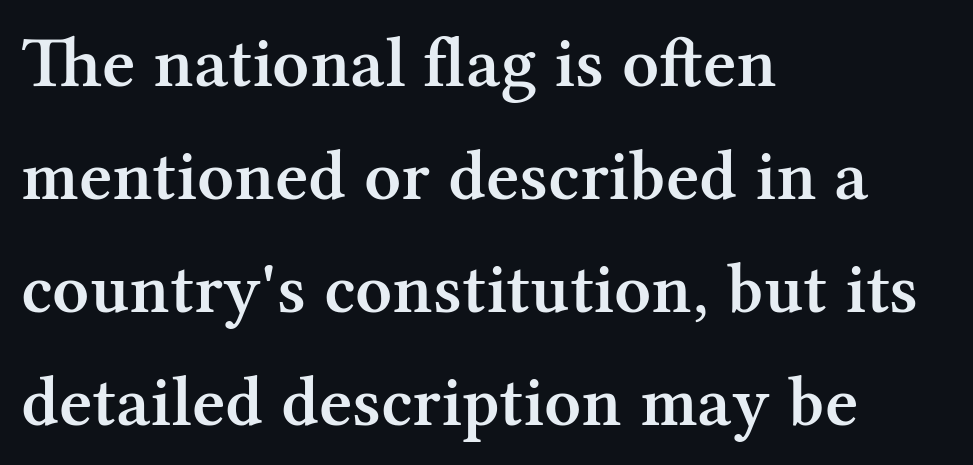
Do the characters align in a grid? No, the font is proportional. You can tell it's not italic because the verticals are truly vertical. The vertical gap from one line to the next is medium. Heft: intermediate — a semibold. Tracking here is standard; glyphs follow each other at the usual distance. Descender tails drop into unmarked territory.
